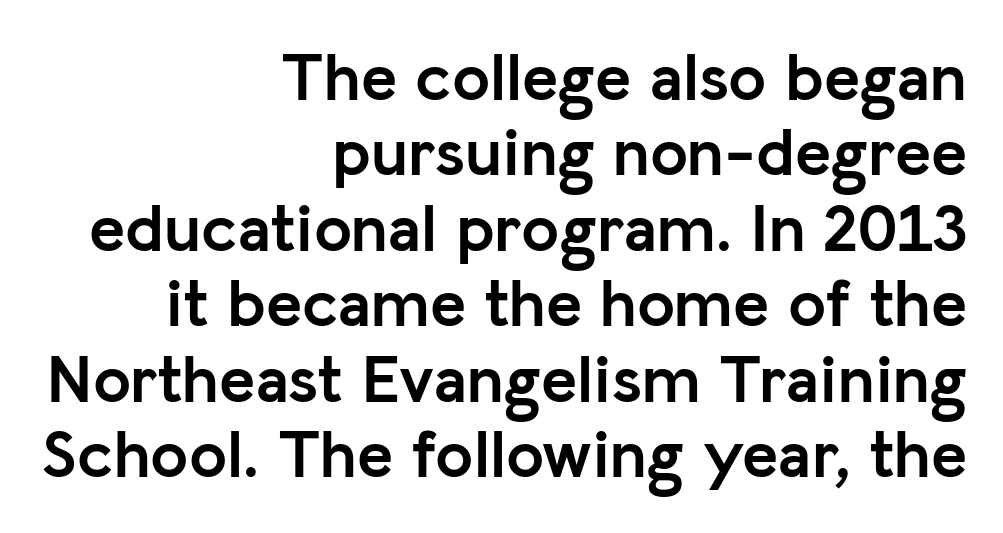
Q: Is the text bold? A: Yes.
Q: Is the text italic (slanted)? A: No, it is upright.
Q: Is the typeface a serif or a sans-serif typeface? A: Sans-serif.
Q: Is the text underlined? A: No.
Q: How is the paragraph aligned? A: Right-aligned.
Q: Is the spacing between letters normal or unusually wide? A: Normal.
Q: Is the spacing between lines tight, normal or loose? A: Tight.
Q: Width (condensed, normal, or wide)? A: Normal.
Q: Stroke contrast? A: Low.
Q: x-height? A: Medium.
Q: Monospaced? A: No.
